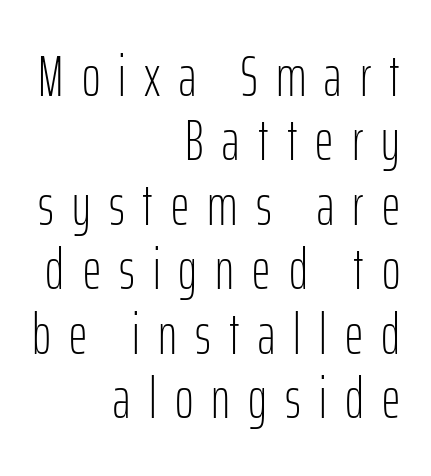
Q: Is the text bold? A: No.
Q: Is the text italic (slanted)? A: No, it is upright.
Q: Is the typeface a serif or a sans-serif typeface? A: Sans-serif.
Q: Is the text underlined? A: No.
Q: How is the paragraph aligned? A: Right-aligned.
Q: Is the spacing between letters normal or unusually wide? A: Unusually wide.
Q: Is the spacing between lines tight, normal or loose? A: Tight.
Q: Width (condensed, normal, or wide)? A: Condensed.
Q: Stroke contrast? A: Low.
Q: x-height? A: Medium.
Q: Monospaced? A: No.
